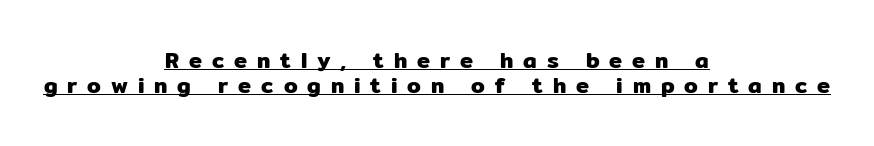
Q: Is the text italic (slanted)? A: No, it is upright.
Q: Is the text underlined? A: Yes.
Q: How is the paragraph aligned? A: Centered.
Q: Is the spacing between letters normal or unusually wide? A: Unusually wide.
Q: Is the spacing between lines tight, normal or loose? A: Tight.
